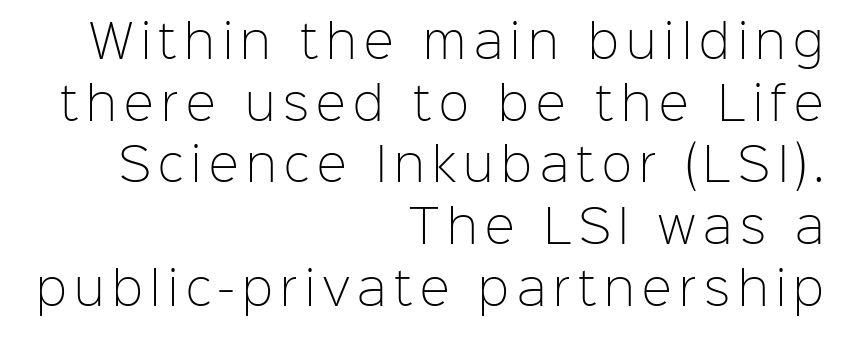
{"serif": "no", "italic": "no", "bold": "no", "weight": "light", "width": "normal", "stroke_contrast": "low", "x_height": "medium", "monospaced": "no", "underline": "no", "align": "right", "line_spacing": "normal", "line_spacing_ratio": 1.37, "glyph_px": 45}
